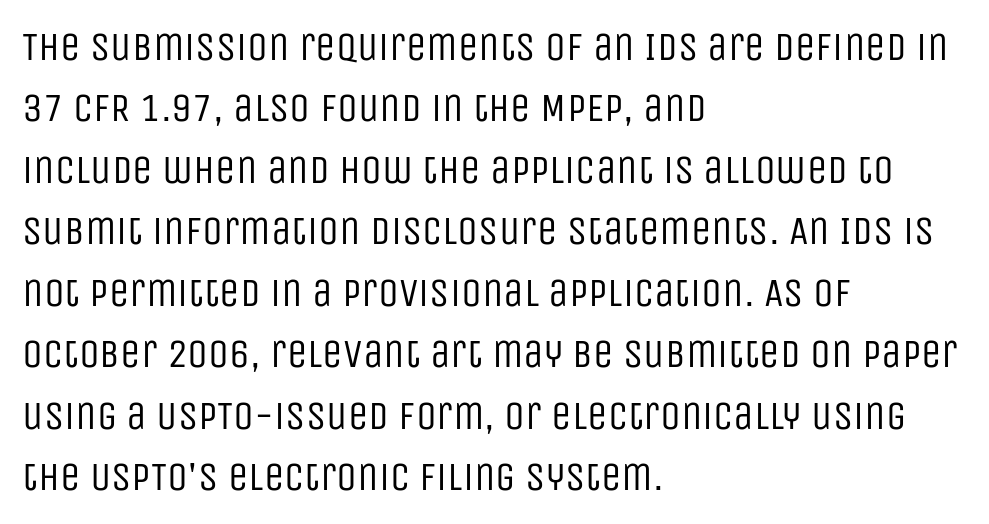
{"serif": "no", "italic": "no", "bold": "no", "weight": "regular", "width": "condensed", "stroke_contrast": "low", "x_height": "large", "monospaced": "no", "underline": "no", "align": "left", "line_spacing": "normal", "line_spacing_ratio": 1.5, "letter_spacing": "normal", "letter_spacing_em": 0.0, "glyph_px": 41}
